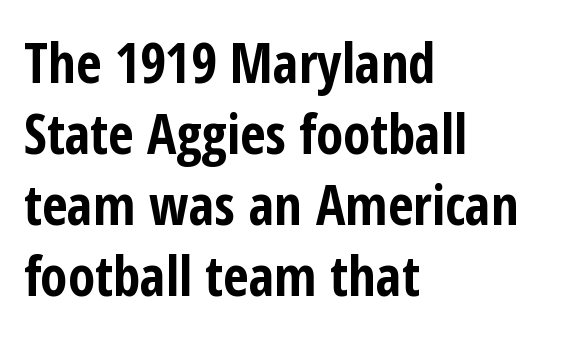
Character widths vary here, with narrow letters taking less room than wide ones. There is no visible air inserted between adjacent glyphs. As a designer I'd log this as weight 700, bold. The letters carry no serifs — their stems end cleanly without finishing strokes. The passage shown is not underscored anywhere. Caption: multi-line text, flush left, ragged right.
